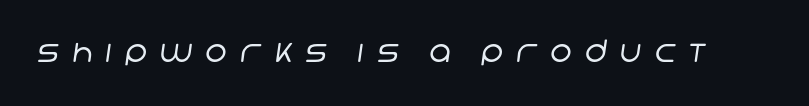
The passage shown has open, widely tracked lettering throughout. The letters look calm and open, with moderate or lighter stems. Does the type have serifs? No, each stem ends abruptly. These lines are rendered in a variable-pitch font. The space directly below the letters is spotless.
